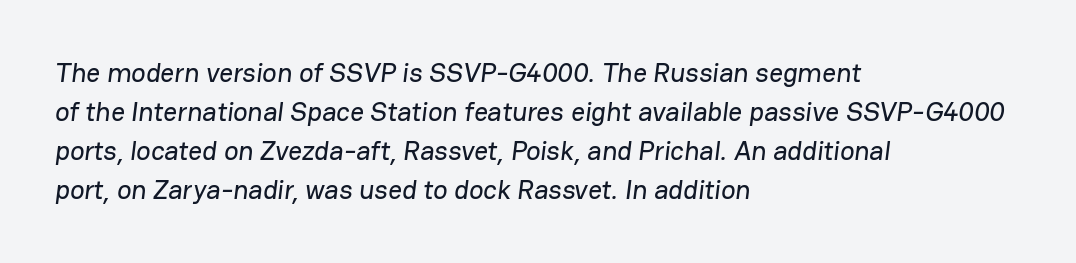
{"underline": "no", "align": "left", "line_spacing": "normal", "line_spacing_ratio": 1.45, "letter_spacing": "normal", "letter_spacing_em": 0.0, "glyph_px": 27}
